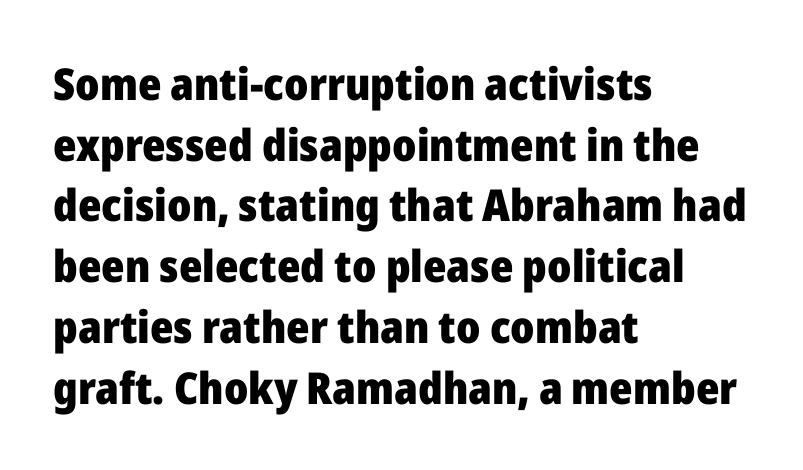
The tracking reads as untouched default to a designer's eye. Italic: no, the glyphs are upright roman. Compared with typical paragraphs, the rows here are spaced about the same. Set as a true bold cut, around the 700 mark.
